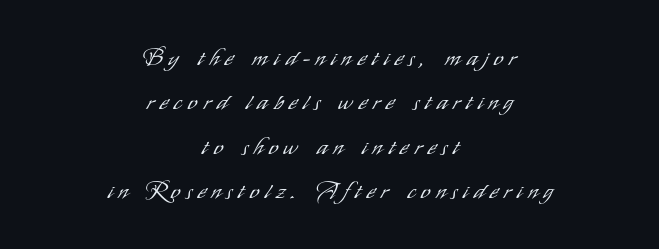
Q: Is the text bold? A: No.
Q: Is the text italic (slanted)? A: Yes.
Q: Is the text underlined? A: No.
Q: How is the paragraph aligned? A: Centered.
Q: Is the spacing between letters normal or unusually wide? A: Unusually wide.
